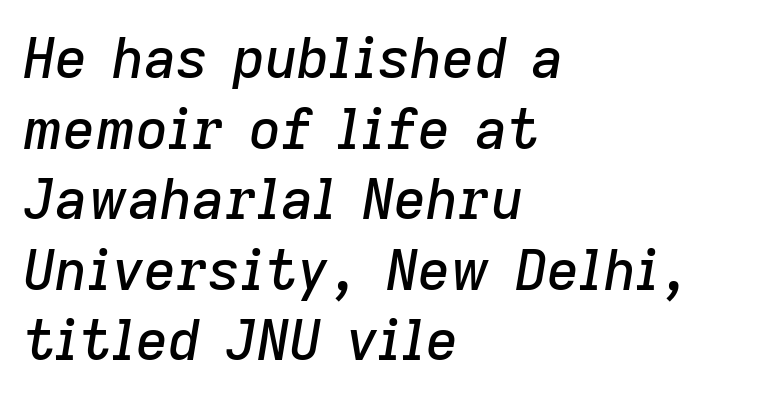
{"italic": "yes", "lean": "right", "slant_degrees": 9, "width": "normal", "stroke_contrast": "low", "x_height": "medium", "monospaced": "no", "underline": "no", "align": "left", "line_spacing": "normal", "line_spacing_ratio": 1.26, "letter_spacing": "normal", "letter_spacing_em": 0.0, "glyph_px": 56}
